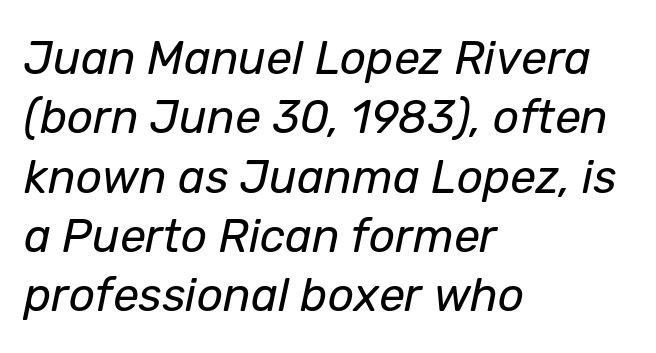
{"italic": "yes", "lean": "right", "slant_degrees": 12, "bold": "no", "weight": "regular", "width": "normal", "stroke_contrast": "low", "x_height": "medium", "monospaced": "no", "underline": "no", "align": "left", "line_spacing": "normal", "line_spacing_ratio": 1.29, "letter_spacing": "normal", "letter_spacing_em": 0.0, "glyph_px": 46}
